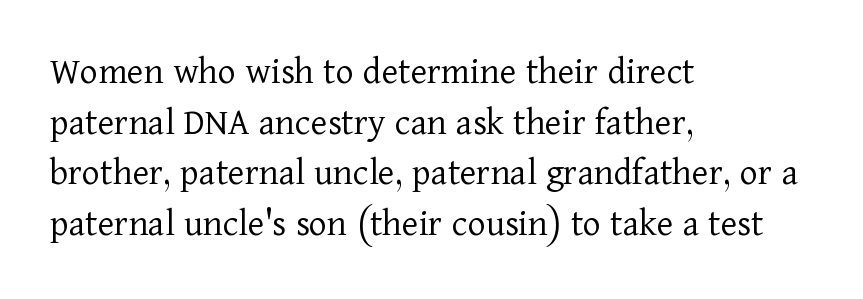
Q: Is the text bold? A: No.
Q: Is the text italic (slanted)? A: No, it is upright.
Q: Is the typeface a serif or a sans-serif typeface? A: Serif.
Q: Is the text underlined? A: No.
Q: How is the paragraph aligned? A: Left-aligned.
Q: Is the spacing between letters normal or unusually wide? A: Normal.
Q: Is the spacing between lines tight, normal or loose? A: Normal.
Q: Width (condensed, normal, or wide)? A: Normal.
Q: Stroke contrast? A: Low.
Q: x-height? A: Medium.
Q: Monospaced? A: No.
